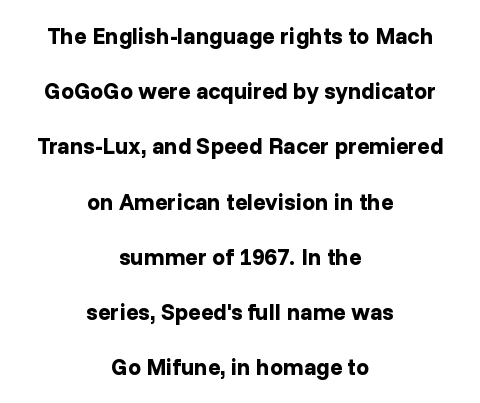
{"italic": "no", "bold": "yes", "underline": "no", "align": "center", "line_spacing": "loose", "line_spacing_ratio": 2.4, "letter_spacing": "normal", "letter_spacing_em": 0.0, "glyph_px": 23}
